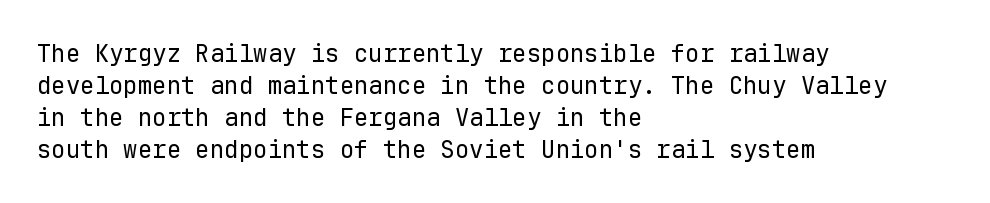
Q: Is the text bold? A: No.
Q: Is the text italic (slanted)? A: No, it is upright.
Q: Is the text underlined? A: No.
Q: How is the paragraph aligned? A: Left-aligned.
Q: Is the spacing between letters normal or unusually wide? A: Normal.
Q: Is the spacing between lines tight, normal or loose? A: Normal.
